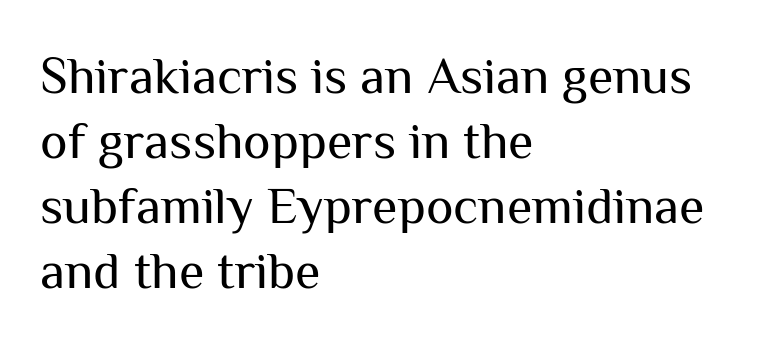
Q: Is the text bold? A: No.
Q: Is the text italic (slanted)? A: No, it is upright.
Q: Is the typeface a serif or a sans-serif typeface? A: Sans-serif.
Q: Is the text underlined? A: No.
Q: How is the paragraph aligned? A: Left-aligned.
Q: Is the spacing between letters normal or unusually wide? A: Normal.
Q: Is the spacing between lines tight, normal or loose? A: Normal.
Q: Width (condensed, normal, or wide)? A: Normal.
Q: Stroke contrast? A: Medium.
Q: x-height? A: Medium.
Q: Monospaced? A: No.
